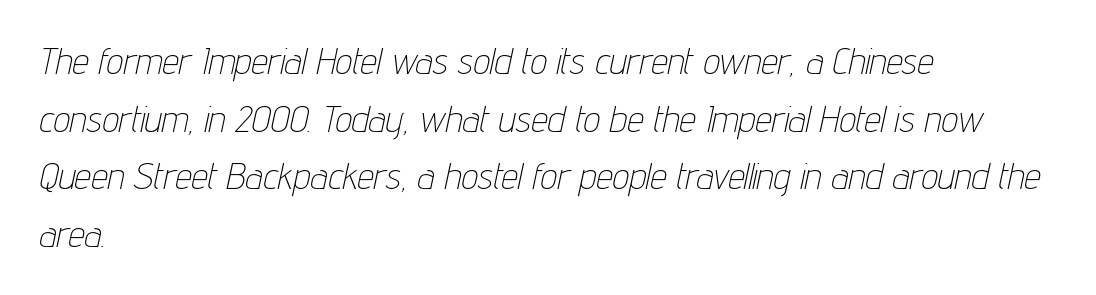
The letters are slanted; this is an italic face. The rendering uses natural spacing where letterforms have individual widths. On a weight scale, this lands at 450 or below. Vertical spacing — default.
